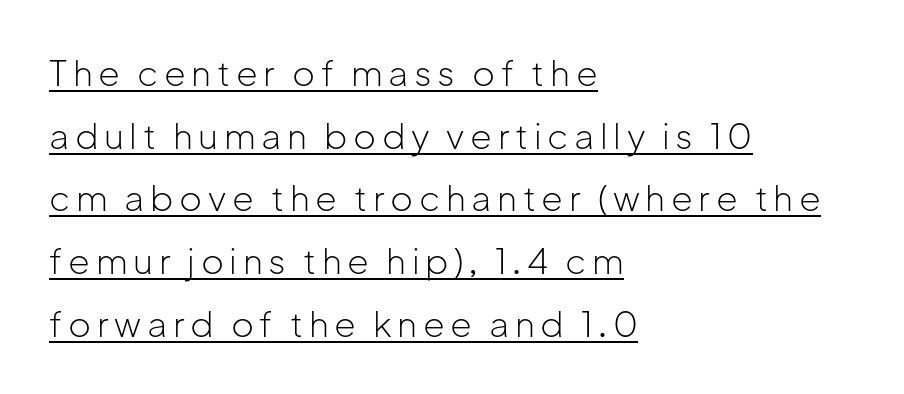
Q: Is the text bold? A: No.
Q: Is the text italic (slanted)? A: No, it is upright.
Q: Is the typeface a serif or a sans-serif typeface? A: Sans-serif.
Q: Is the text underlined? A: Yes.
Q: How is the paragraph aligned? A: Left-aligned.
Q: Width (condensed, normal, or wide)? A: Normal.
Q: Stroke contrast? A: Low.
Q: x-height? A: Medium.
Q: Monospaced? A: No.
